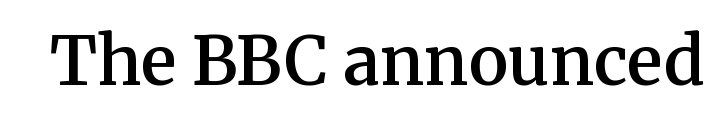
{"serif": "yes", "italic": "no", "bold": "semi", "weight": "semibold", "width": "normal", "stroke_contrast": "medium", "x_height": "medium", "monospaced": "no", "underline": "no", "letter_spacing": "normal", "letter_spacing_em": 0.0, "glyph_px": 67}
